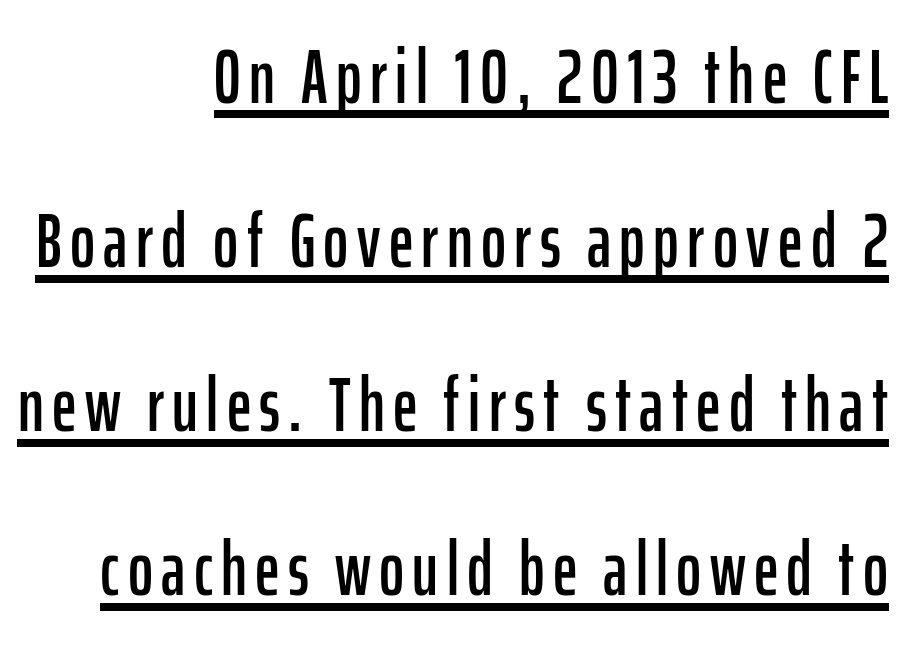
{"serif": "no", "italic": "no", "width": "condensed", "stroke_contrast": "low", "x_height": "medium", "monospaced": "no", "underline": "yes", "align": "right", "line_spacing": "loose", "line_spacing_ratio": 2.16, "glyph_px": 76}
